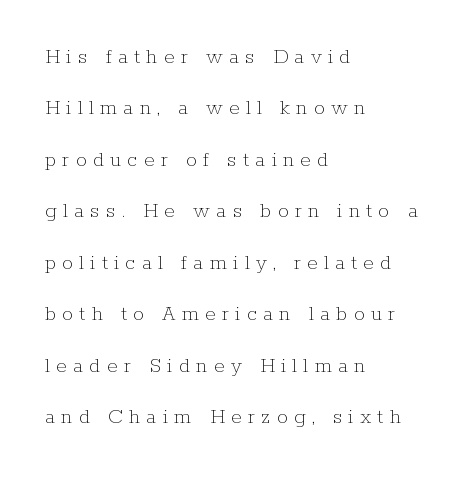
Q: Is the text bold? A: No.
Q: Is the text italic (slanted)? A: No, it is upright.
Q: Is the text underlined? A: No.
Q: How is the paragraph aligned? A: Left-aligned.
Q: Is the spacing between letters normal or unusually wide? A: Unusually wide.
Q: Is the spacing between lines tight, normal or loose? A: Loose.
